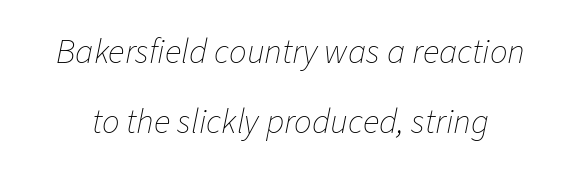
Q: Is the text bold? A: No.
Q: Is the text italic (slanted)? A: Yes, it leans right by about 11 degrees.
Q: Is the text underlined? A: No.
Q: Is the spacing between letters normal or unusually wide? A: Normal.
Q: Is the spacing between lines tight, normal or loose? A: Loose.
Q: Width (condensed, normal, or wide)? A: Normal.
Q: Stroke contrast? A: Low.
Q: x-height? A: Medium.
Q: Monospaced? A: No.
